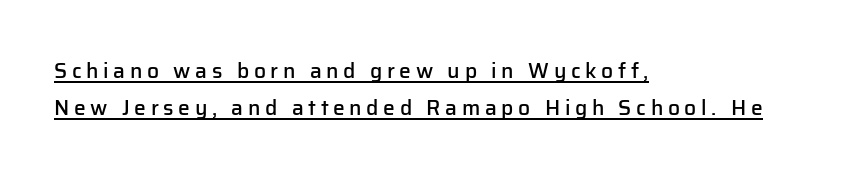
The image shows 21 px text type, upright; set left-aligned, line spacing 1.75x, unusually wide letter spacing (+0.22 em), underlined.
